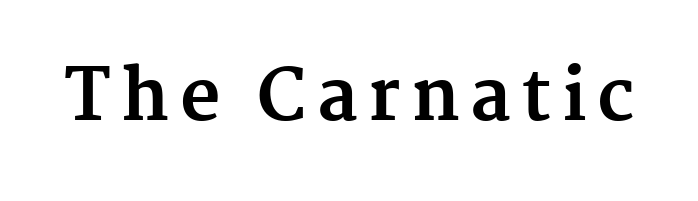
The image shows 70 px bold serif type, upright; set not underlined; medium stroke contrast and a medium x-height.
